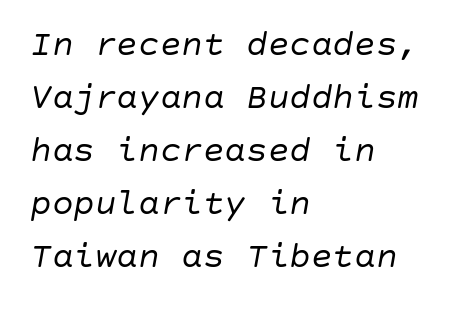
Q: Is the text bold? A: No.
Q: Is the text italic (slanted)? A: Yes, it leans right by about 10 degrees.
Q: Is the text underlined? A: No.
Q: How is the paragraph aligned? A: Left-aligned.
Q: Is the spacing between letters normal or unusually wide? A: Normal.
Q: Is the spacing between lines tight, normal or loose? A: Normal.
Q: Width (condensed, normal, or wide)? A: Normal.
Q: Stroke contrast? A: Low.
Q: x-height? A: Large.
